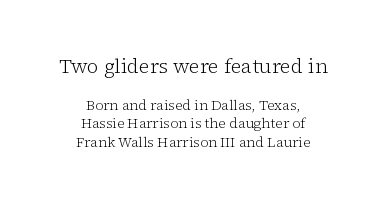
{"italic": "no", "bold": "no", "underline": "no", "align": "center", "line_spacing": "normal", "line_spacing_ratio": 1.33, "letter_spacing": "normal", "letter_spacing_em": 0.0, "larger_block": "first", "size_ratio": 1.43, "glyph_px": 20}
